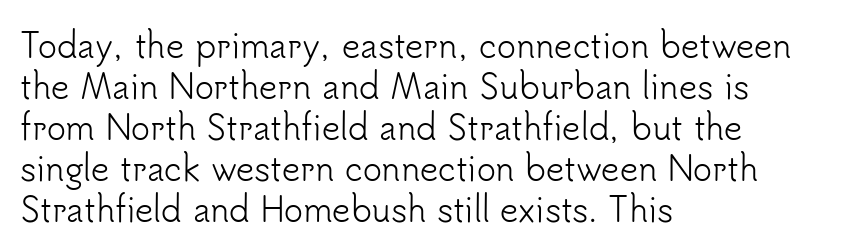
The image shows 32 px light sans-serif type, upright; set left-aligned, normal line spacing (1.28x), normal letter spacing, not underlined; low stroke contrast and a small x-height.
